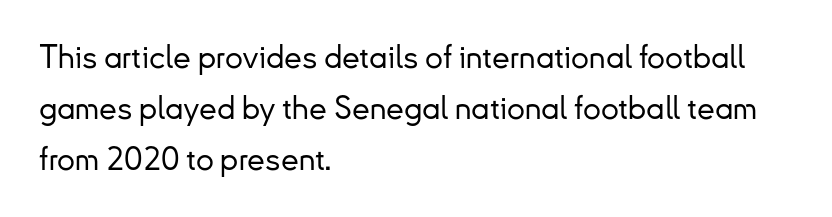
Q: Is the text italic (slanted)? A: No, it is upright.
Q: Is the typeface a serif or a sans-serif typeface? A: Sans-serif.
Q: Is the text underlined? A: No.
Q: How is the paragraph aligned? A: Left-aligned.
Q: Is the spacing between letters normal or unusually wide? A: Normal.
Q: Is the spacing between lines tight, normal or loose? A: Normal.
Q: Width (condensed, normal, or wide)? A: Normal.
Q: Stroke contrast? A: Low.
Q: x-height? A: Small.
Q: Monospaced? A: No.
